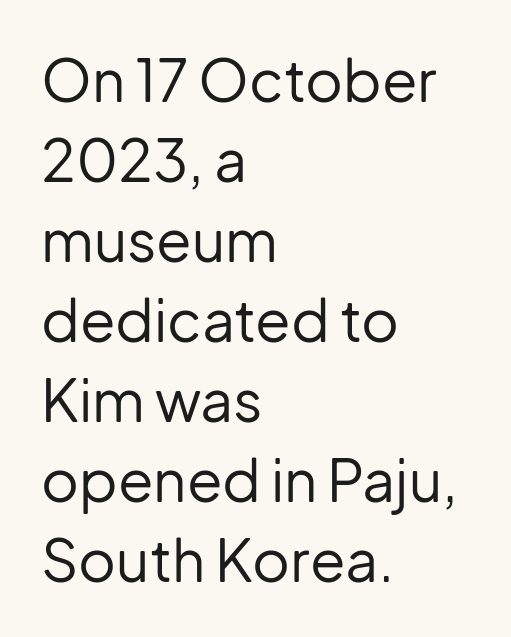
{"serif": "no", "italic": "no", "bold": "no", "weight": "regular", "width": "normal", "stroke_contrast": "low", "x_height": "medium", "monospaced": "no", "underline": "no", "align": "left", "line_spacing": "normal", "line_spacing_ratio": 1.38, "letter_spacing": "normal", "letter_spacing_em": 0.0, "glyph_px": 58}
